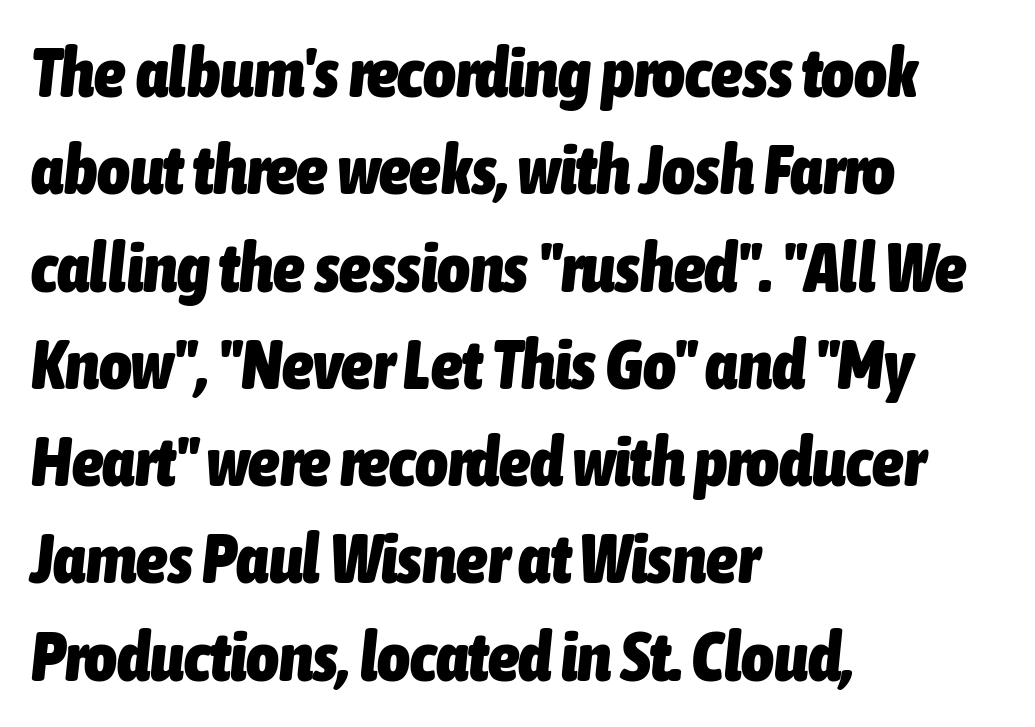
Q: Is the text bold? A: Yes.
Q: Is the text italic (slanted)? A: Yes, it leans right by about 6 degrees.
Q: Is the text underlined? A: No.
Q: How is the paragraph aligned? A: Left-aligned.
Q: Is the spacing between letters normal or unusually wide? A: Normal.
Q: Is the spacing between lines tight, normal or loose? A: Normal.
Q: Width (condensed, normal, or wide)? A: Condensed.
Q: Stroke contrast? A: Low.
Q: x-height? A: Medium.
Q: Monospaced? A: No.
